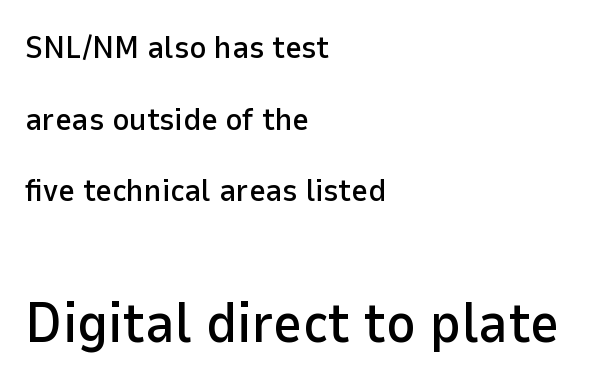
The image shows 56 px sans-serif type, upright; set left-aligned, loose line spacing (2.24x), normal letter spacing, not underlined; the second (bottom) block is 1.75x larger; low stroke contrast and a medium x-height.
